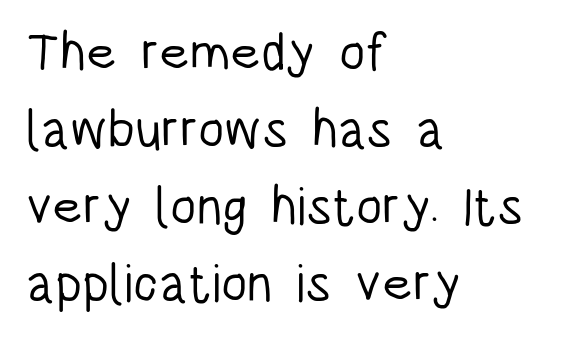
{"serif": "no", "italic": "no", "bold": "no", "weight": "light", "width": "condensed", "stroke_contrast": "low", "x_height": "large", "monospaced": "no", "underline": "no", "align": "left", "line_spacing": "normal", "line_spacing_ratio": 1.45, "letter_spacing": "normal", "letter_spacing_em": 0.0, "glyph_px": 53}
